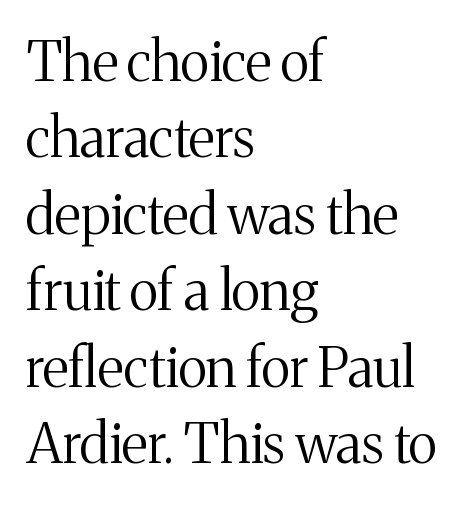
{"serif": "yes", "italic": "no", "bold": "no", "weight": "regular", "width": "normal", "stroke_contrast": "medium", "x_height": "medium", "monospaced": "no", "underline": "no", "align": "left", "line_spacing": "normal", "line_spacing_ratio": 1.39, "letter_spacing": "normal", "letter_spacing_em": 0.0, "glyph_px": 55}
